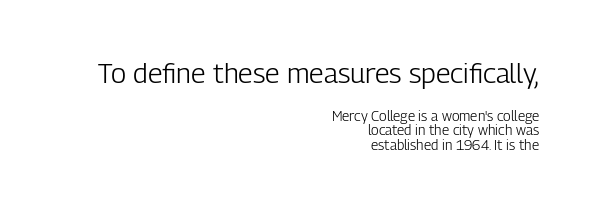
{"serif": "no", "italic": "no", "bold": "no", "weight": "light", "width": "condensed", "stroke_contrast": "low", "x_height": "medium", "monospaced": "no", "underline": "no", "align": "right", "line_spacing": "tight", "line_spacing_ratio": 1.05, "letter_spacing": "normal", "letter_spacing_em": 0.0, "larger_block": "first", "size_ratio": 2.0, "glyph_px": 28}
